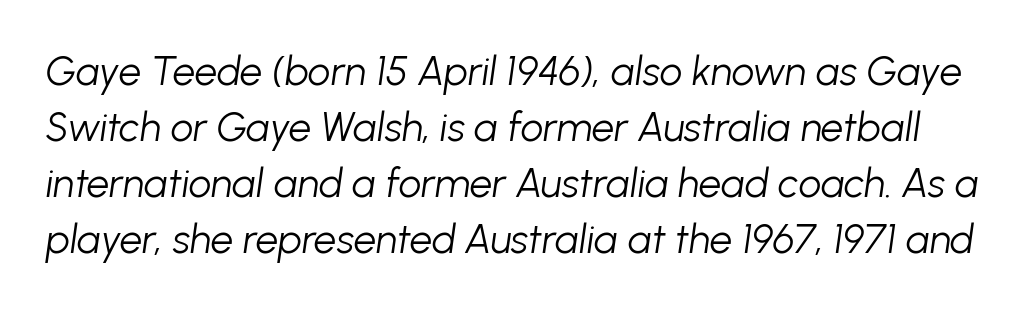
The image shows 40 px light type, italic (leaning right); set normal line spacing (1.4x), normal letter spacing, not underlined; low stroke contrast and a medium x-height.
